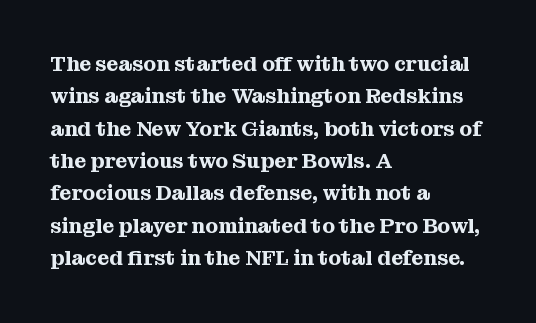
The image shows 21 px text type, upright; set left-aligned, normal line spacing (1.54x), normal letter spacing, not underlined.
